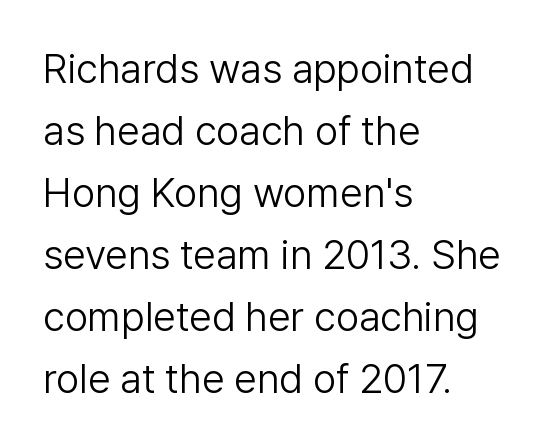
{"serif": "no", "italic": "no", "bold": "no", "weight": "light", "width": "normal", "stroke_contrast": "low", "x_height": "medium", "monospaced": "no", "underline": "no", "align": "left", "line_spacing": "normal", "line_spacing_ratio": 1.51, "letter_spacing": "normal", "letter_spacing_em": 0.0, "glyph_px": 41}
